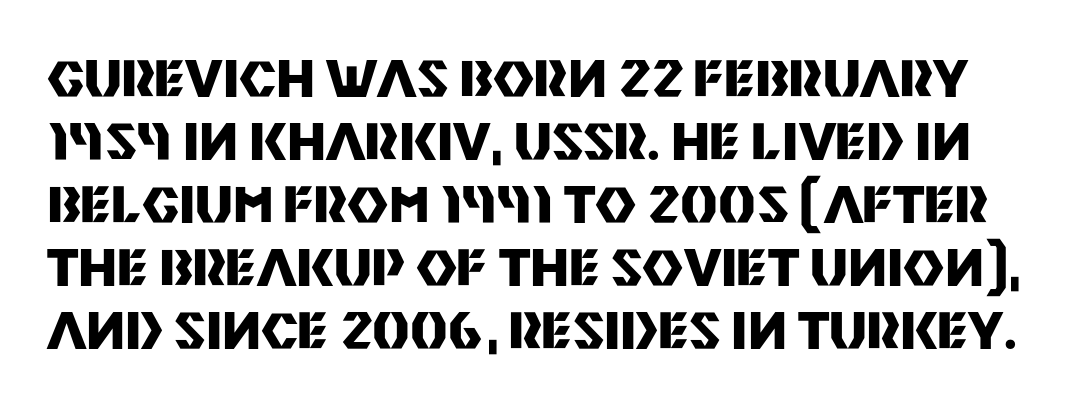
Quick note: underline off. Unlike italic type, these characters show no tilt at all. Here the designer chose a conventional face with non-uniform glyph widths. You could call the tracking neutral — neither tight nor loose. Notice how thick the strokes are: this is what a full bold looks like.
